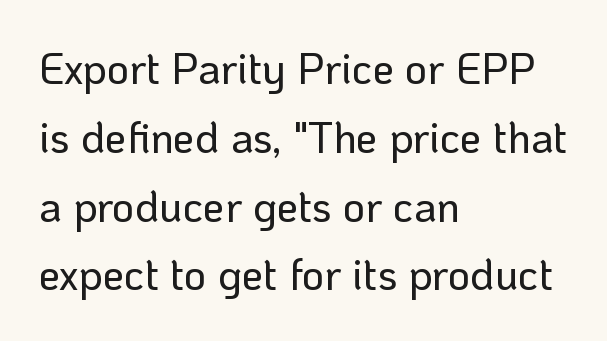
{"serif": "no", "italic": "no", "width": "normal", "stroke_contrast": "low", "x_height": "medium", "monospaced": "no", "underline": "no", "align": "left", "line_spacing": "normal", "line_spacing_ratio": 1.6, "letter_spacing": "normal", "letter_spacing_em": 0.0, "glyph_px": 43}
